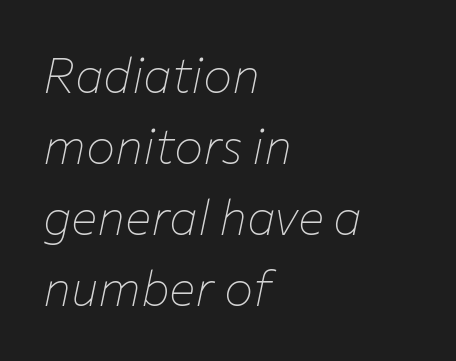
If you drew a line through each stem, it would be angled. The passage shown is not bold in any degree. Here the glyphs are tracked normally, forming tight word shapes. Is this a fixed-width face? No — the glyphs have proportional, varying widths. Each line starts at the same left margin while the right side varies. Lines of text with bare space underneath.
